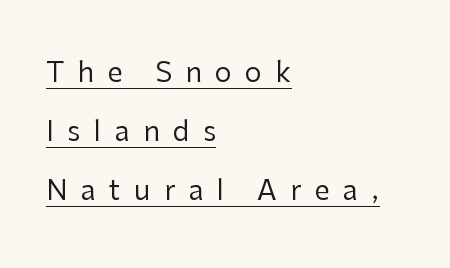
{"italic": "no", "bold": "no", "underline": "yes", "align": "left", "line_spacing": "loose", "line_spacing_ratio": 2.18, "letter_spacing": "wide", "letter_spacing_em": 0.5, "glyph_px": 27}
